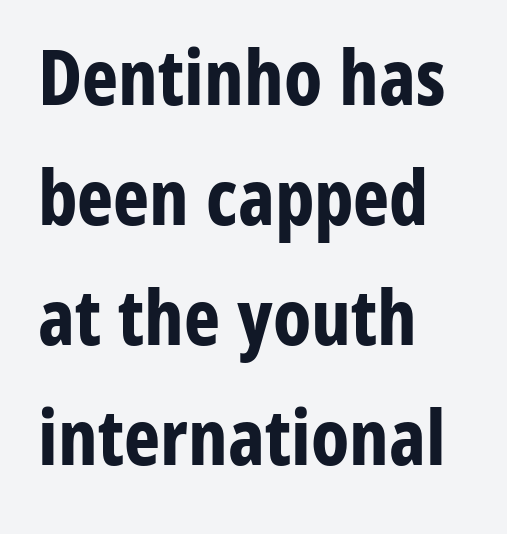
The image shows 77 px bold, condensed sans-serif type, upright; set left-aligned, normal line spacing (1.56x), normal letter spacing, not underlined; low stroke contrast and a medium x-height.
